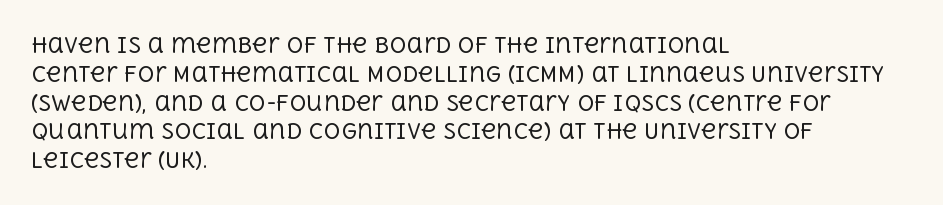
{"italic": "no", "bold": "no", "underline": "no", "align": "left", "line_spacing": "normal", "line_spacing_ratio": 1.37, "letter_spacing": "normal", "letter_spacing_em": 0.0, "glyph_px": 21}
